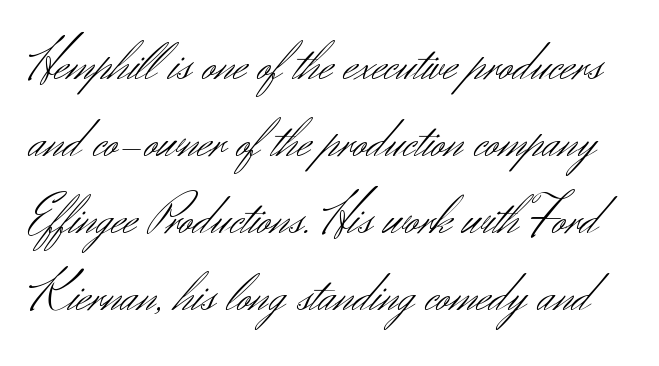
This rendering features lettering with no underline. This is not heavy type; no bold has been used. In terms of leading, this rendering sits right in the middle. The face used here is proportionally spaced, like ordinary book or web type.
